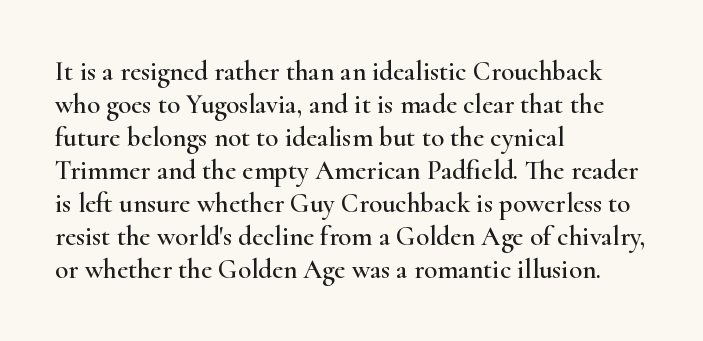
Q: Is the text italic (slanted)? A: No, it is upright.
Q: Is the text underlined? A: No.
Q: How is the paragraph aligned? A: Left-aligned.
Q: Is the spacing between letters normal or unusually wide? A: Normal.
